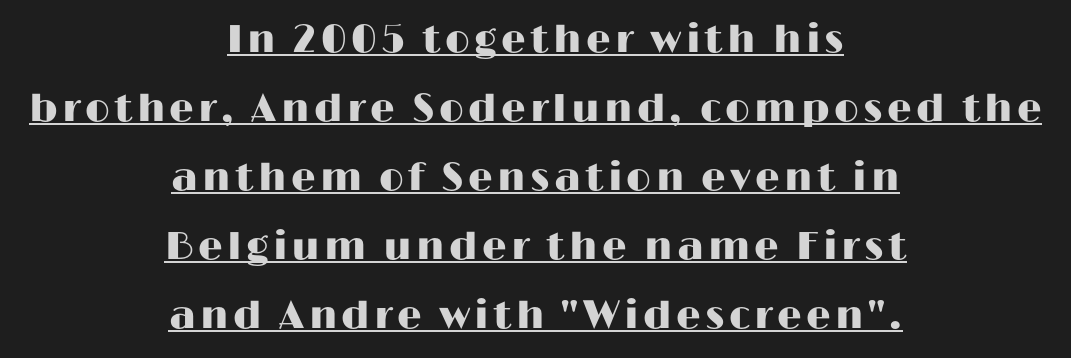
The image shows 39 px wide sans-serif type, upright; set centered, line spacing 1.77x, underlined; high stroke contrast and a medium x-height.
